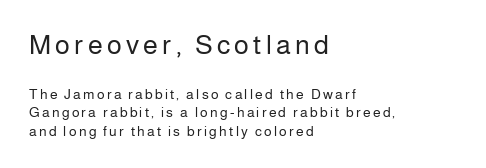
A roman cut, with each character standing at attention. A typesetter would call this leading conventional body-copy spacing. Nobody drew a line under any word here. The composition opens big and finishes small. Heft: none added — not bold. Is the block centered? No — it sits flush against the left margin.
